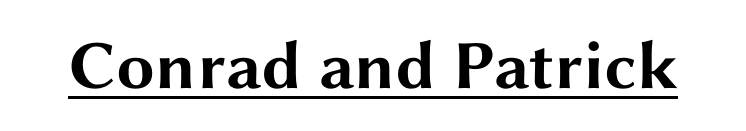
Q: Is the text bold? A: Yes.
Q: Is the text italic (slanted)? A: No, it is upright.
Q: Is the typeface a serif or a sans-serif typeface? A: Sans-serif.
Q: Is the text underlined? A: Yes.
Q: Is the spacing between letters normal or unusually wide? A: Normal.
Q: Width (condensed, normal, or wide)? A: Wide.
Q: Stroke contrast? A: Medium.
Q: x-height? A: Medium.
Q: Monospaced? A: No.
